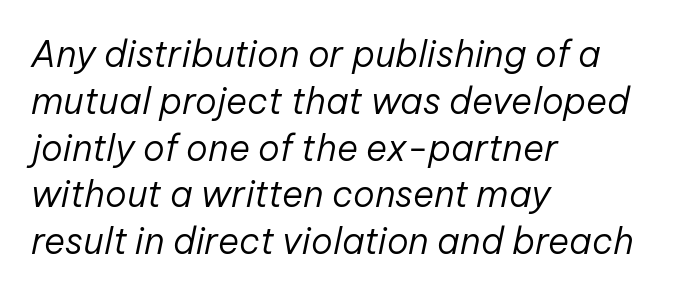
The image shows 36 px regular-weight type, italic (leaning right); set left-aligned, normal line spacing (1.3x), normal letter spacing, not underlined; low stroke contrast and a medium x-height.
